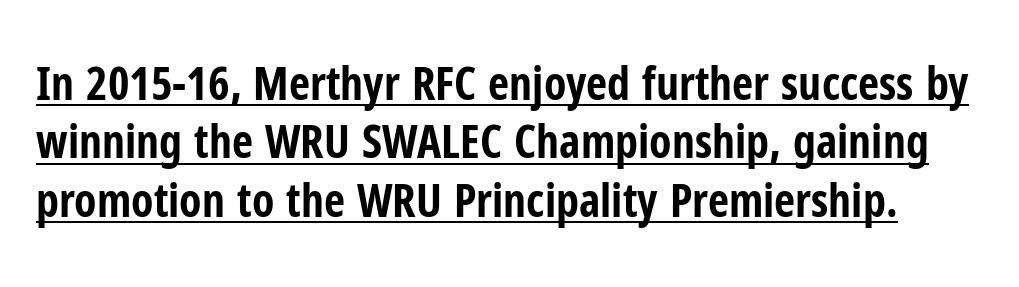
Typographically, this falls in the sans-serif category. Character widths vary here, with narrow letters taking less room than wide ones. There is no visible air inserted between adjacent glyphs. Its strokes are broad and dark, the hallmark of bold type.
